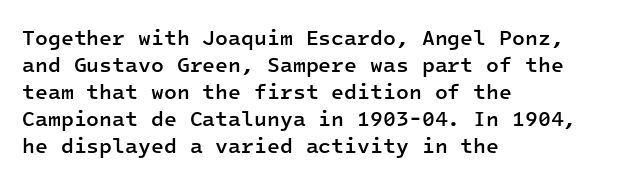
Q: Is the text bold? A: Semi-bold.
Q: Is the text italic (slanted)? A: No, it is upright.
Q: Is the text underlined? A: No.
Q: How is the paragraph aligned? A: Left-aligned.
Q: Is the spacing between letters normal or unusually wide? A: Normal.
Q: Is the spacing between lines tight, normal or loose? A: Normal.
